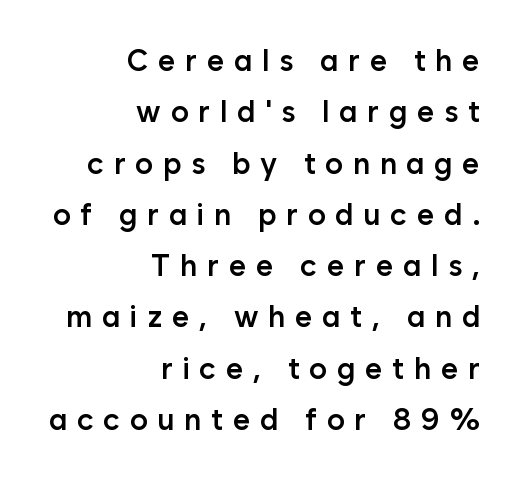
Q: Is the text bold? A: Semi-bold.
Q: Is the text italic (slanted)? A: No, it is upright.
Q: Is the typeface a serif or a sans-serif typeface? A: Sans-serif.
Q: Is the text underlined? A: No.
Q: How is the paragraph aligned? A: Right-aligned.
Q: Is the spacing between letters normal or unusually wide? A: Unusually wide.
Q: Width (condensed, normal, or wide)? A: Normal.
Q: Stroke contrast? A: Low.
Q: x-height? A: Medium.
Q: Monospaced? A: No.
